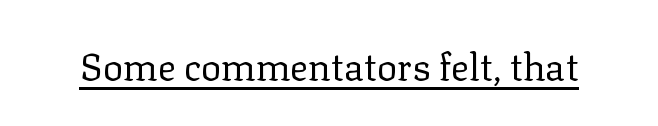
The image shows 38 px regular-weight serif type, upright; set normal letter spacing, underlined; low stroke contrast and a medium x-height.
